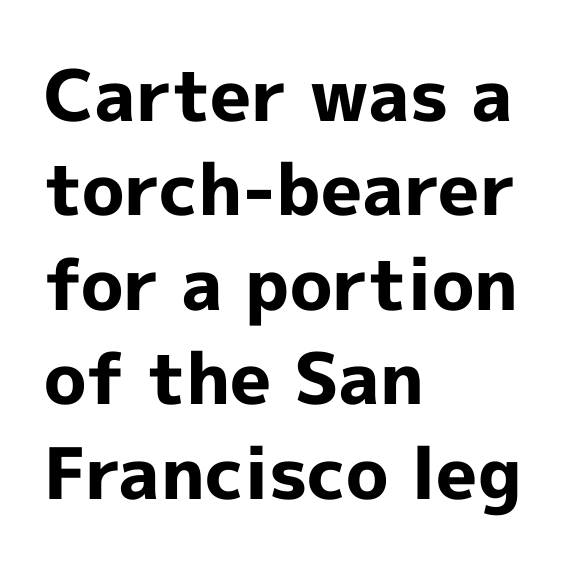
Q: Is the text bold? A: Yes.
Q: Is the text italic (slanted)? A: No, it is upright.
Q: Is the typeface a serif or a sans-serif typeface? A: Sans-serif.
Q: Is the text underlined? A: No.
Q: How is the paragraph aligned? A: Left-aligned.
Q: Is the spacing between letters normal or unusually wide? A: Normal.
Q: Is the spacing between lines tight, normal or loose? A: Normal.
Q: Width (condensed, normal, or wide)? A: Normal.
Q: x-height? A: Medium.
Q: Monospaced? A: No.
